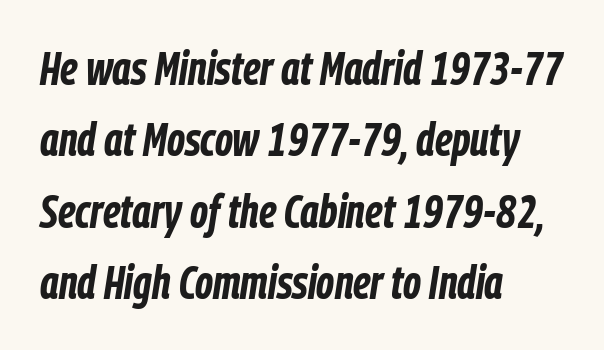
{"italic": "yes", "lean": "right", "slant_degrees": 9, "bold": "yes", "weight": "bold", "width": "condensed", "stroke_contrast": "low", "x_height": "medium", "monospaced": "no", "underline": "no", "align": "left", "line_spacing": "normal", "line_spacing_ratio": 1.55, "letter_spacing": "normal", "letter_spacing_em": 0.0, "glyph_px": 46}
